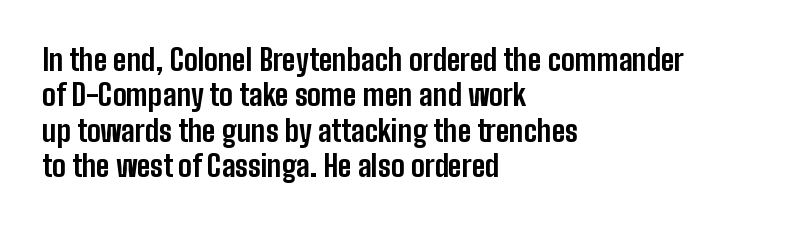
{"serif": "no", "italic": "no", "bold": "yes", "weight": "bold", "width": "condensed", "stroke_contrast": "low", "x_height": "medium", "monospaced": "no", "underline": "no", "align": "left", "line_spacing_ratio": 1.22, "letter_spacing": "normal", "letter_spacing_em": 0.0, "glyph_px": 29}
